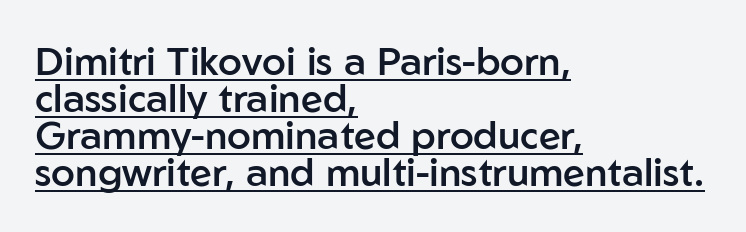
Q: Is the text bold? A: Semi-bold.
Q: Is the text italic (slanted)? A: No, it is upright.
Q: Is the typeface a serif or a sans-serif typeface? A: Sans-serif.
Q: Is the text underlined? A: Yes.
Q: How is the paragraph aligned? A: Left-aligned.
Q: Is the spacing between letters normal or unusually wide? A: Normal.
Q: Is the spacing between lines tight, normal or loose? A: Tight.
Q: Width (condensed, normal, or wide)? A: Normal.
Q: Stroke contrast? A: Low.
Q: x-height? A: Medium.
Q: Monospaced? A: No.
